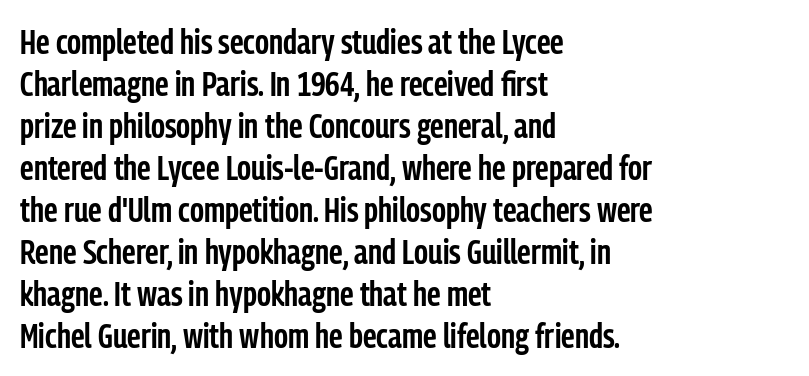
The image shows 35 px semibold, condensed sans-serif type, upright; set left-aligned, line spacing 1.2x, normal letter spacing, not underlined; low stroke contrast and a medium x-height.
